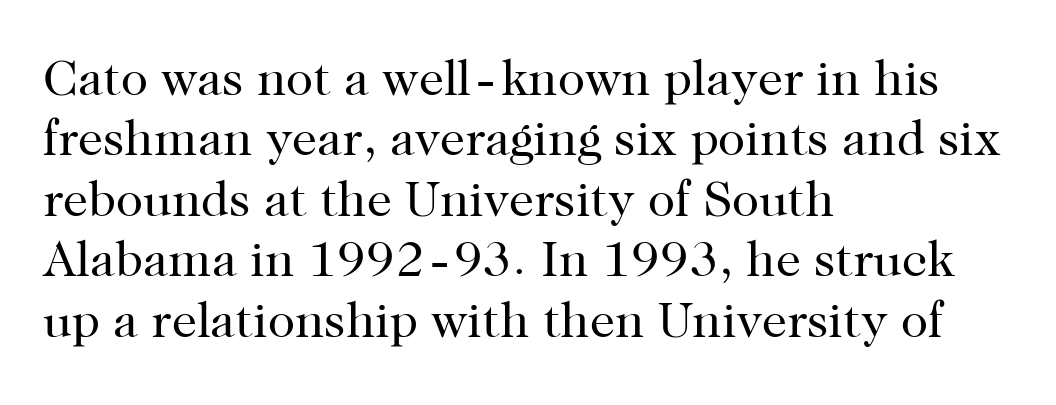
Look at the tracking — it's just the regular setting, nothing added. The setting favours the left margin, as ordinary paragraphs usually do. A typesetter would call this proportional, since set widths differ per character. Caption: face not bold, strokes unweighted. Characters remain perfectly vertical along every line.
